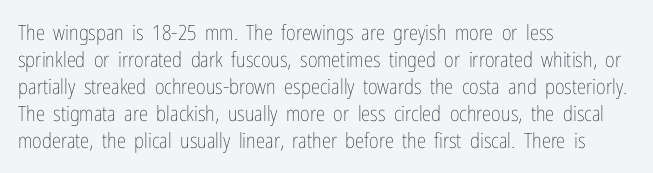
These lines keep a tight, regular rhythm from letter to letter. The rows are spaced the way most documents space them. Nothing heavy about these letters — not bold at all. A roman cut, with each character standing at attention. Check under the words: just untouched page. All the whitespace from short lines collects on the right.
